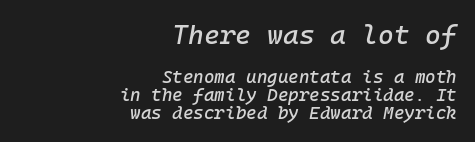
The image shows 27 px text type, italic (leaning right); set right-aligned, tight line spacing (0.99x), normal letter spacing, not underlined; the first (top) block is 1.5x larger.
